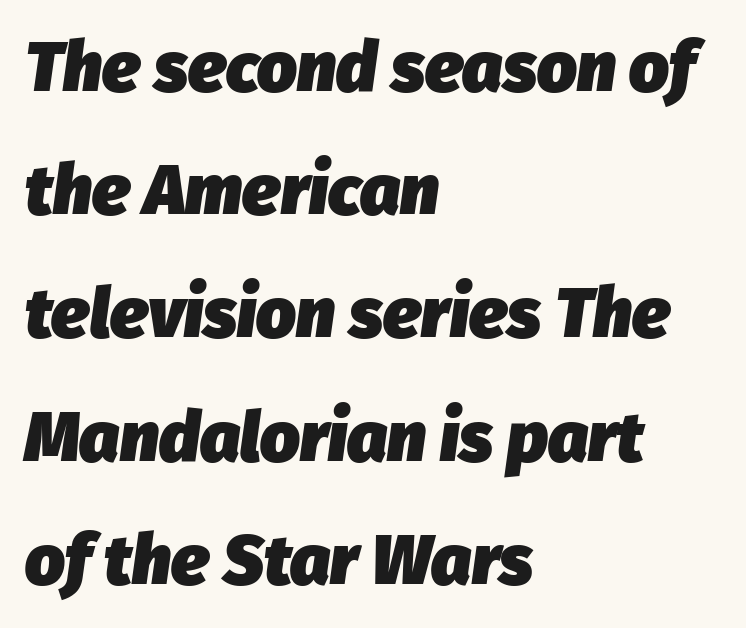
The image shows 70 px heavy type, italic (leaning right); set left-aligned, line spacing 1.76x, normal letter spacing, not underlined; low stroke contrast and a medium x-height.
